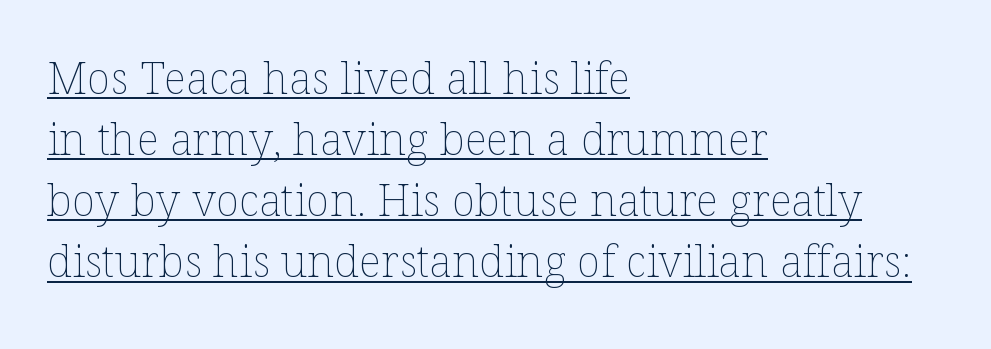
The image shows 44 px thin type, upright; set left-aligned, normal line spacing (1.39x), normal letter spacing, underlined; low stroke contrast and a medium x-height.
